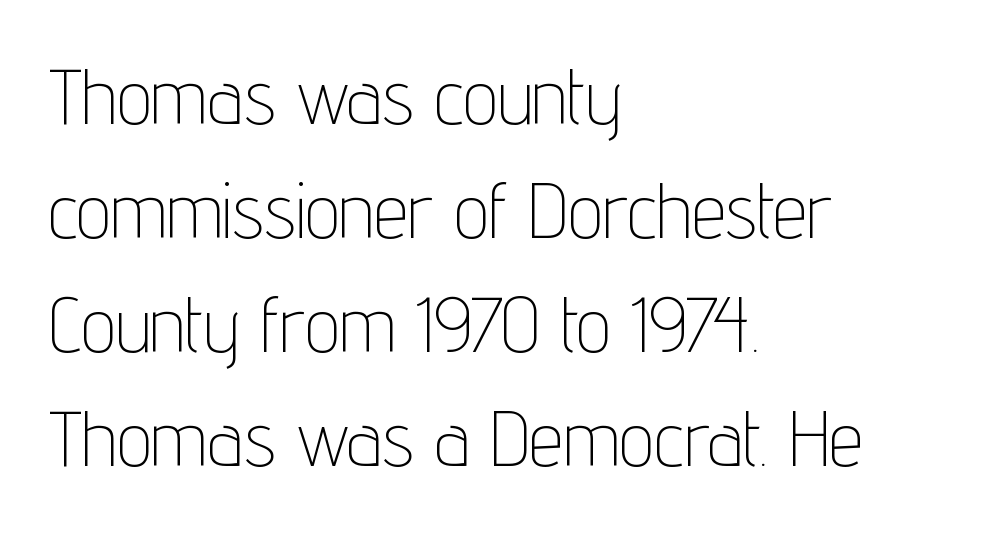
The image shows 77 px thin, condensed sans-serif type, upright; set left-aligned, normal line spacing (1.48x), normal letter spacing, not underlined; low stroke contrast and a medium x-height.
